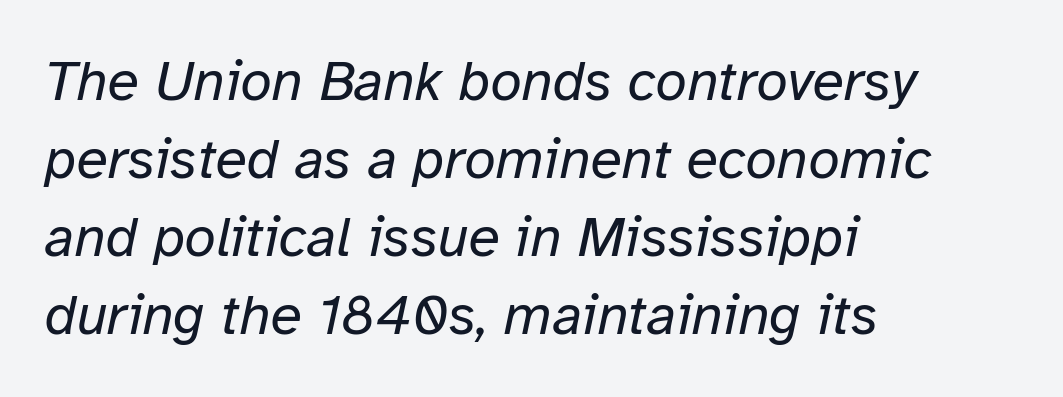
Q: Is the text bold? A: No.
Q: Is the text italic (slanted)? A: Yes, it leans right by about 12 degrees.
Q: Is the text underlined? A: No.
Q: How is the paragraph aligned? A: Left-aligned.
Q: Is the spacing between letters normal or unusually wide? A: Normal.
Q: Is the spacing between lines tight, normal or loose? A: Normal.
Q: Width (condensed, normal, or wide)? A: Normal.
Q: Stroke contrast? A: Low.
Q: x-height? A: Medium.
Q: Monospaced? A: No.
